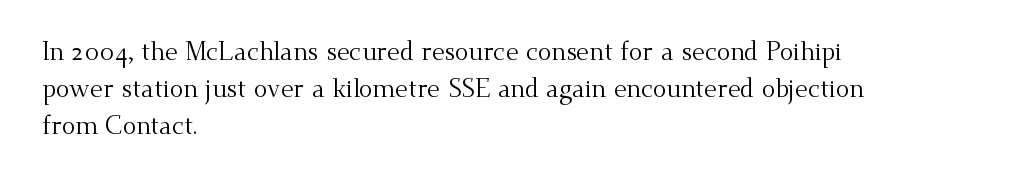
Q: Is the text bold? A: No.
Q: Is the text italic (slanted)? A: No, it is upright.
Q: Is the text underlined? A: No.
Q: How is the paragraph aligned? A: Left-aligned.
Q: Is the spacing between letters normal or unusually wide? A: Normal.
Q: Is the spacing between lines tight, normal or loose? A: Normal.
